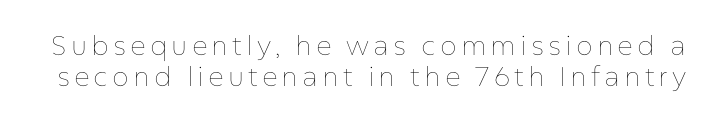
Stem width sits at or under what a default text font uses. Italic? Not at all — the glyphs are vertical. Beneath every word, the page is bare. If you measured baseline to baseline, you'd find a short distance.
